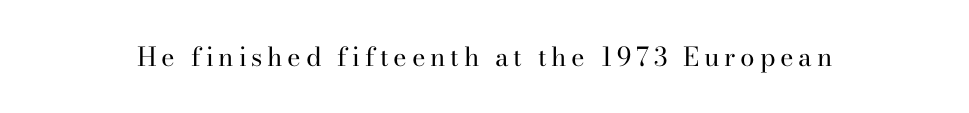
The image shows 26 px text type, upright; set not underlined.
